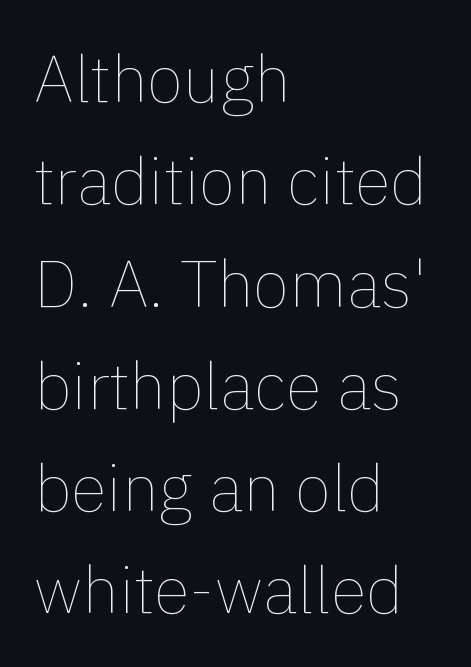
{"italic": "no", "bold": "no", "weight": "thin", "width": "normal", "x_height": "medium", "monospaced": "no", "underline": "no", "align": "left", "line_spacing": "normal", "line_spacing_ratio": 1.55, "letter_spacing": "normal", "letter_spacing_em": 0.0, "glyph_px": 66}
